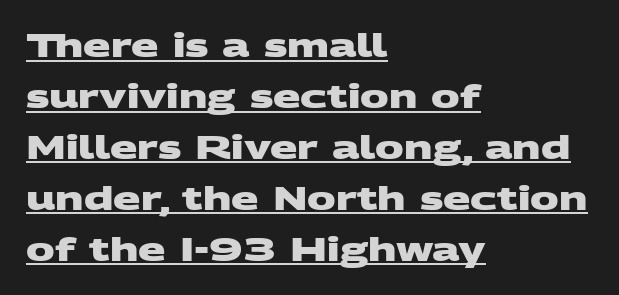
Q: Is the text bold? A: Yes.
Q: Is the typeface a serif or a sans-serif typeface? A: Sans-serif.
Q: Is the text underlined? A: Yes.
Q: How is the paragraph aligned? A: Left-aligned.
Q: Is the spacing between letters normal or unusually wide? A: Normal.
Q: Is the spacing between lines tight, normal or loose? A: Normal.
Q: Width (condensed, normal, or wide)? A: Wide.
Q: Stroke contrast? A: Medium.
Q: x-height? A: Large.
Q: Monospaced? A: No.
